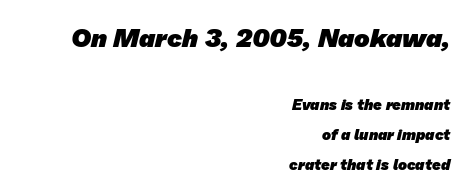
{"bold": "yes", "underline": "no", "align": "right", "line_spacing": "loose", "line_spacing_ratio": 2.03, "letter_spacing": "normal", "letter_spacing_em": 0.0, "larger_block": "first", "size_ratio": 1.73, "glyph_px": 26}
